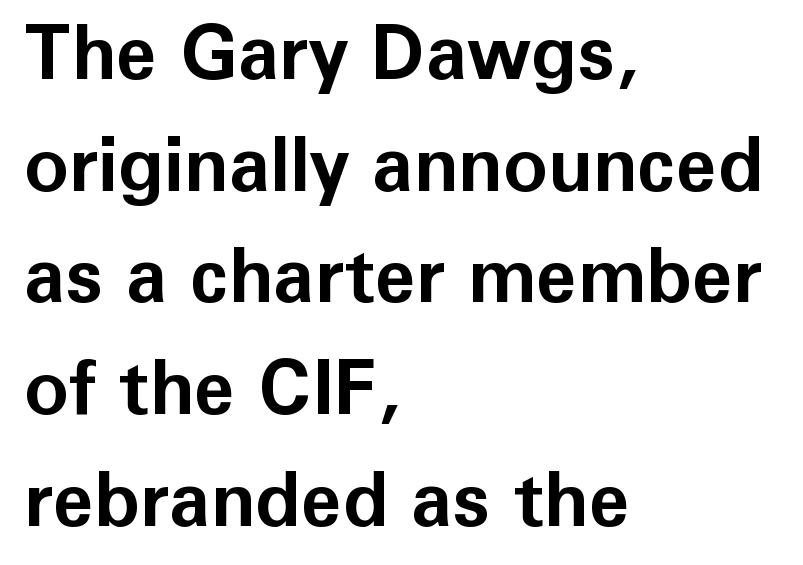
This is sans-serif lettering, the kind often seen on screens and signage. The ragged edge is on the right, which tells us the setting is flush left. Note the varied advance widths — an 'i' is clearly narrower than an 'm'. The type sits square on the baseline with zero lean.
